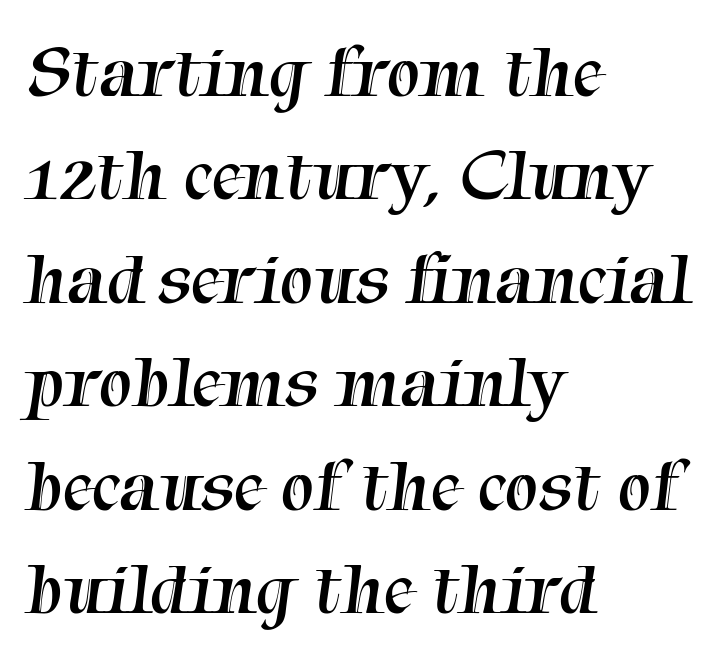
{"serif": "yes", "bold": "no", "weight": "regular", "width": "normal", "stroke_contrast": "medium", "x_height": "medium", "monospaced": "no", "underline": "no", "align": "left", "line_spacing": "normal", "line_spacing_ratio": 1.38, "letter_spacing": "normal", "letter_spacing_em": 0.0, "glyph_px": 75}
